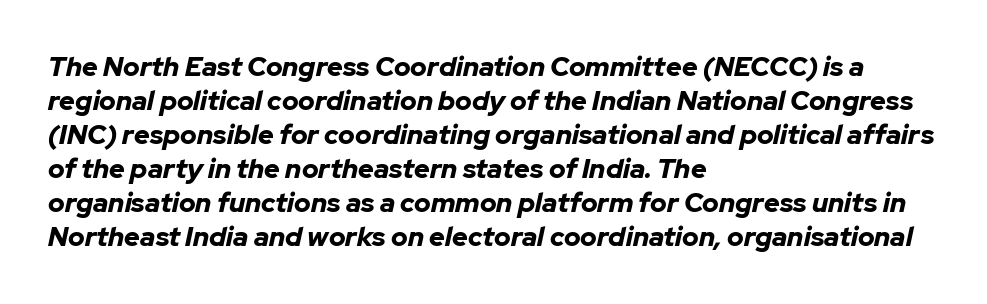
Plenty of ink on the page — the face is bold. The glyphs look as if they've been sheared to an angle. Characters follow at the spacing the type designer built in. Alignment: flush left. Decoration check: the copy has no underline.
